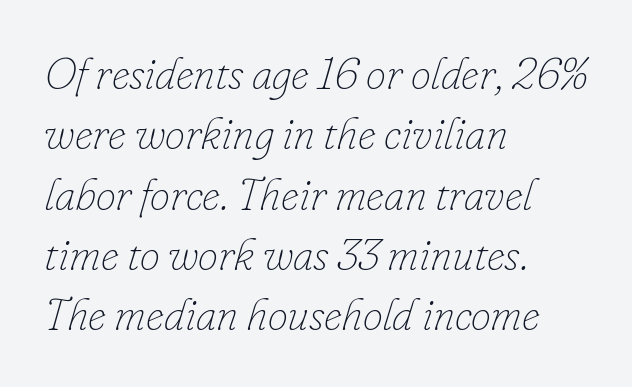
Q: Is the text bold? A: No.
Q: Is the text italic (slanted)? A: Yes, it leans right by about 16 degrees.
Q: Is the text underlined? A: No.
Q: How is the paragraph aligned? A: Left-aligned.
Q: Is the spacing between letters normal or unusually wide? A: Normal.
Q: Is the spacing between lines tight, normal or loose? A: Normal.
Q: Width (condensed, normal, or wide)? A: Normal.
Q: Stroke contrast? A: Low.
Q: x-height? A: Small.
Q: Monospaced? A: No.
